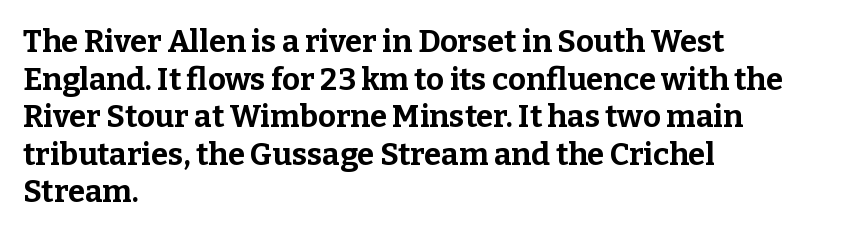
The passage shown is typeset with a serif family. Nobody touched the tracking dial on this one. No word sits above an underline. The strokes are fattened all the way to bold.
